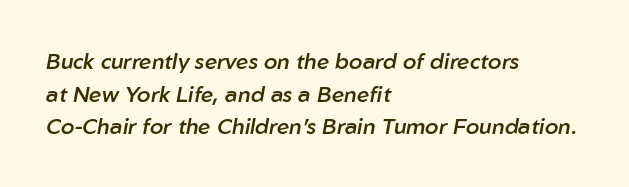
The image shows 22 px text type, italic (leaning right); set left-aligned, normal line spacing (1.48x), normal letter spacing, not underlined.
